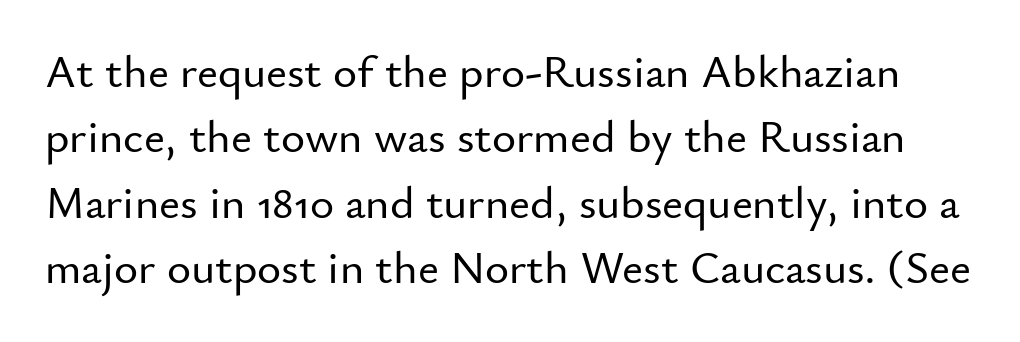
{"serif": "no", "italic": "no", "width": "normal", "stroke_contrast": "low", "x_height": "small", "monospaced": "no", "underline": "no", "line_spacing": "normal", "line_spacing_ratio": 1.42, "letter_spacing": "normal", "letter_spacing_em": 0.0, "glyph_px": 46}
